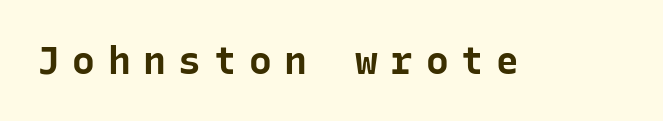
Underline: absent. Thick stems and heavy bowls — unmistakably bold. Looks like terminal output: every glyph gets an equal slot. Ascenders rise straight up at ninety degrees. What stands out about the letter spacing? Its width — letters are far apart. Classification — sans serif.
